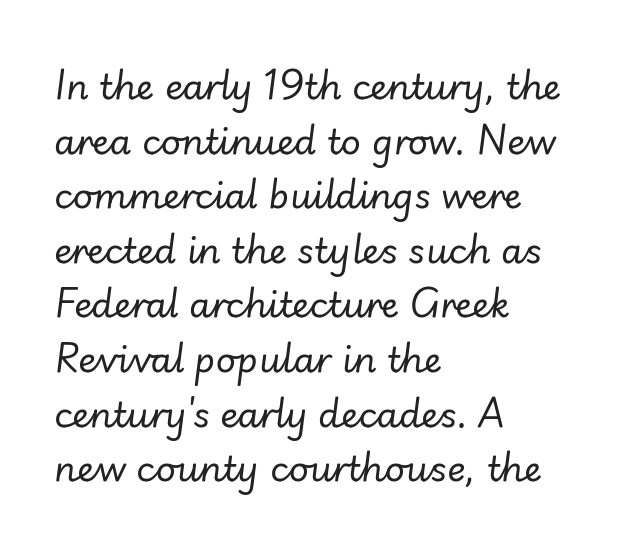
{"italic": "yes", "lean": "right", "slant_degrees": 7, "bold": "no", "weight": "regular", "width": "normal", "stroke_contrast": "low", "x_height": "small", "monospaced": "no", "underline": "no", "align": "left", "line_spacing": "normal", "line_spacing_ratio": 1.56, "letter_spacing": "normal", "letter_spacing_em": 0.0, "glyph_px": 35}
